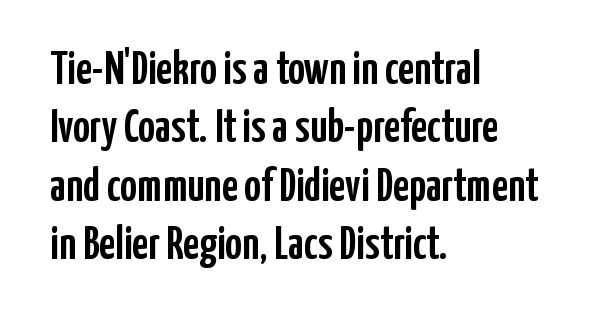
{"serif": "no", "italic": "no", "width": "condensed", "stroke_contrast": "low", "x_height": "medium", "monospaced": "no", "underline": "no", "align": "left", "line_spacing": "normal", "line_spacing_ratio": 1.27, "letter_spacing": "normal", "letter_spacing_em": 0.0, "glyph_px": 46}
